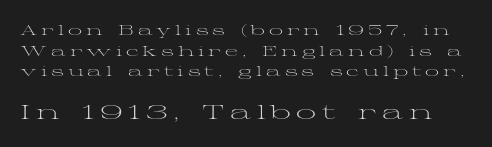
Quick note: underline off. The letterforms stand isolated, each surrounded by extra space. Designer's note — italics off, roman on. A quiet, ordinary-to-light weight characterises the typeface.
